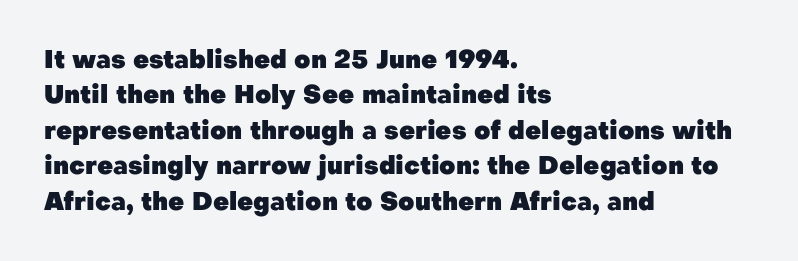
The strokes are fattened all the way to bold. Does the copy run flush right? No — it runs flush left. The face used here is rendered with its standard letterfit. Does the leading feel generous? No, just average. The typography opts for an upright posture over an oblique one.
